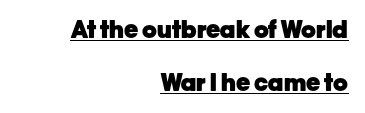
{"italic": "no", "bold": "yes", "underline": "yes", "align": "right", "line_spacing": "loose", "line_spacing_ratio": 2.21, "letter_spacing": "normal", "letter_spacing_em": 0.0, "glyph_px": 24}
